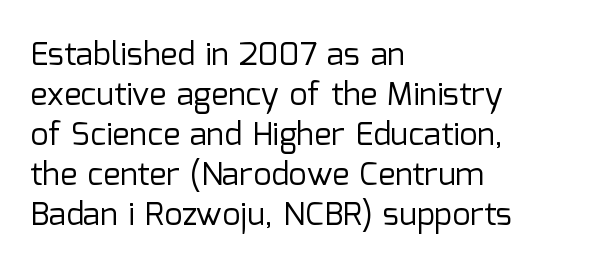
You could call the tracking neutral — neither tight nor loose. A sans-serif font was chosen for this passage. On a weight scale, this lands at 450 or below. Leading matches the norm, producing a regular column. Vertical strokes here are truly vertical. This sample has the flowing, uneven cadence of proportional lettering.
